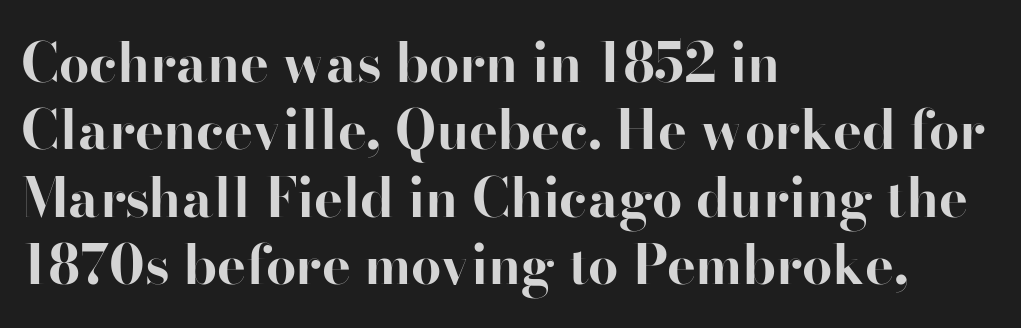
Q: Is the text bold? A: Yes.
Q: Is the text italic (slanted)? A: No, it is upright.
Q: Is the typeface a serif or a sans-serif typeface? A: Serif.
Q: Is the text underlined? A: No.
Q: How is the paragraph aligned? A: Left-aligned.
Q: Is the spacing between letters normal or unusually wide? A: Normal.
Q: Is the spacing between lines tight, normal or loose? A: Normal.
Q: Width (condensed, normal, or wide)? A: Normal.
Q: Stroke contrast? A: High.
Q: x-height? A: Small.
Q: Monospaced? A: No.
